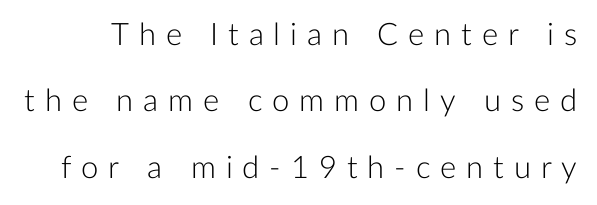
Q: Is the text bold? A: No.
Q: Is the text italic (slanted)? A: No, it is upright.
Q: Is the typeface a serif or a sans-serif typeface? A: Sans-serif.
Q: Is the text underlined? A: No.
Q: Is the spacing between letters normal or unusually wide? A: Unusually wide.
Q: Is the spacing between lines tight, normal or loose? A: Loose.
Q: Width (condensed, normal, or wide)? A: Normal.
Q: Stroke contrast? A: Low.
Q: x-height? A: Medium.
Q: Monospaced? A: No.
